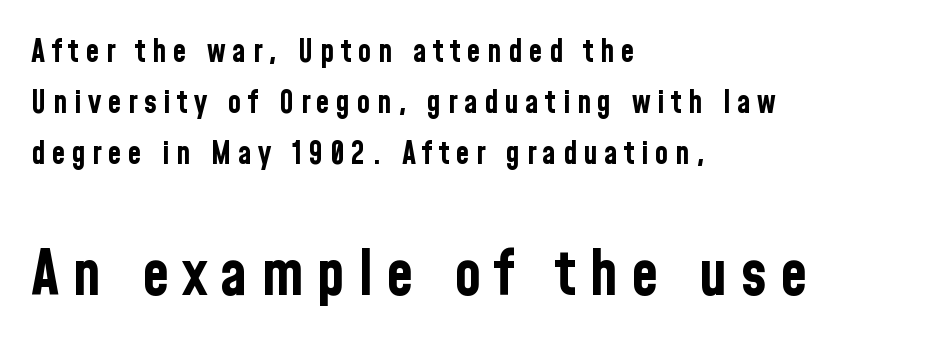
Visually the block forms a straight wall on the left and a jagged coastline on the right. A typesetter would call this proportional, since set widths differ per character. Honestly, the row spacing looks completely unremarkable. The tracking jumps out immediately: characters are airy and widely separated. Stroke thickness is high; the sample reads as a true bold.
